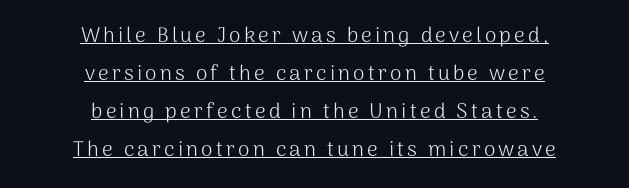
{"italic": "no", "bold": "no", "underline": "yes", "align": "center", "line_spacing_ratio": 1.81, "glyph_px": 21}
